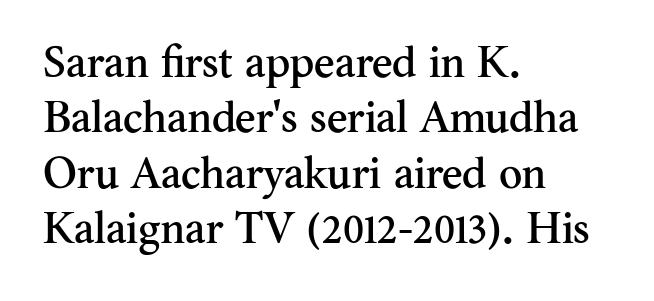
{"serif": "yes", "italic": "no", "width": "normal", "stroke_contrast": "medium", "x_height": "small", "monospaced": "no", "underline": "no", "align": "left", "line_spacing": "normal", "line_spacing_ratio": 1.26, "letter_spacing": "normal", "letter_spacing_em": 0.0, "glyph_px": 44}
